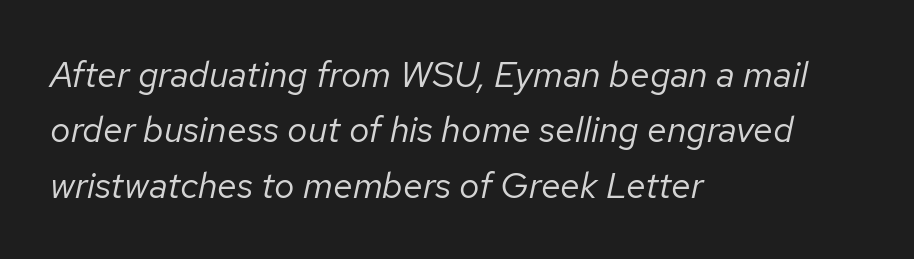
Q: Is the text bold? A: No.
Q: Is the text italic (slanted)? A: Yes, it leans right by about 12 degrees.
Q: Is the text underlined? A: No.
Q: How is the paragraph aligned? A: Left-aligned.
Q: Is the spacing between letters normal or unusually wide? A: Normal.
Q: Is the spacing between lines tight, normal or loose? A: Normal.
Q: Width (condensed, normal, or wide)? A: Normal.
Q: Stroke contrast? A: Low.
Q: x-height? A: Medium.
Q: Monospaced? A: No.
